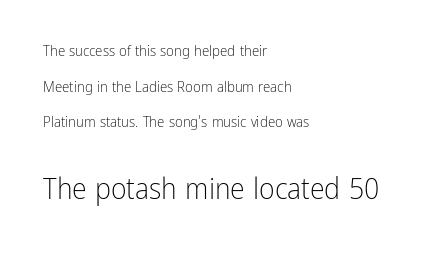
The image shows 30 px light, condensed sans-serif type, upright; set left-aligned, loose line spacing (2.37x), normal letter spacing, not underlined; the second (bottom) block is 2.0x larger; low stroke contrast and a medium x-height.
